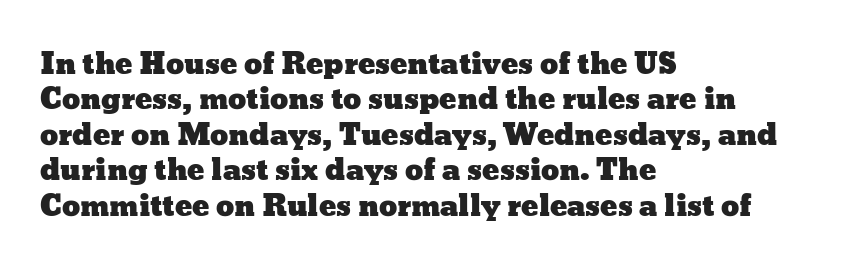
{"italic": "no", "width": "wide", "stroke_contrast": "low", "x_height": "medium", "monospaced": "no", "underline": "no", "align": "left", "line_spacing_ratio": 1.22, "letter_spacing": "normal", "letter_spacing_em": 0.0, "glyph_px": 29}
